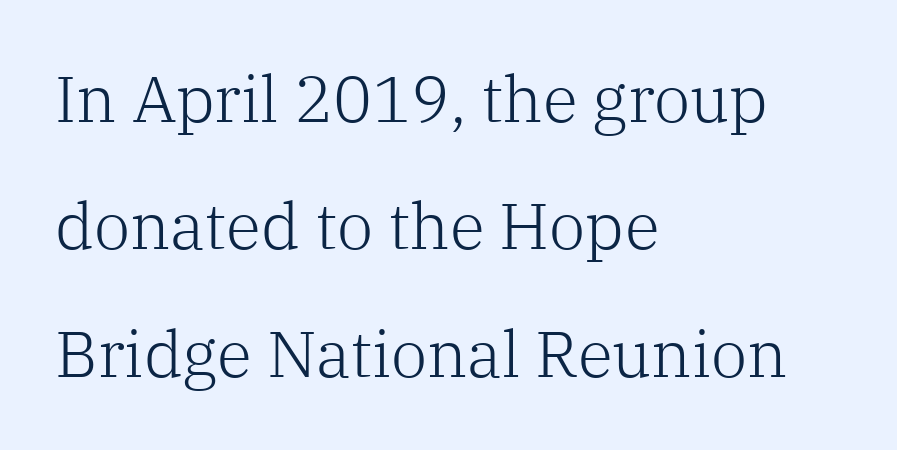
The passage shown is typeset with a serif family. The line texture is even and compact thanks to regular tracking. You can tell it's not italic because the verticals are truly vertical. The typeface has the unassuming heft of standard copy or less. The strip under each line holds only bare page. Leading is clearly above the norm, producing a sparse column.
